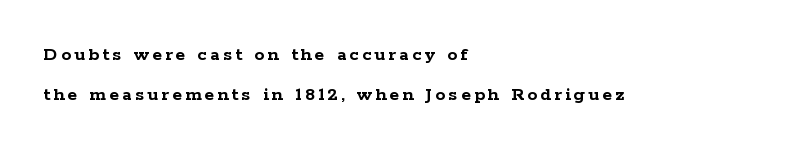
The vertical gap from one line to the next is large. Left-aligned paragraph, ragged on the right. Notice how thick the strokes are: this is what a full bold looks like. This is the regular roman posture of the typeface. No word sits above an underline.
